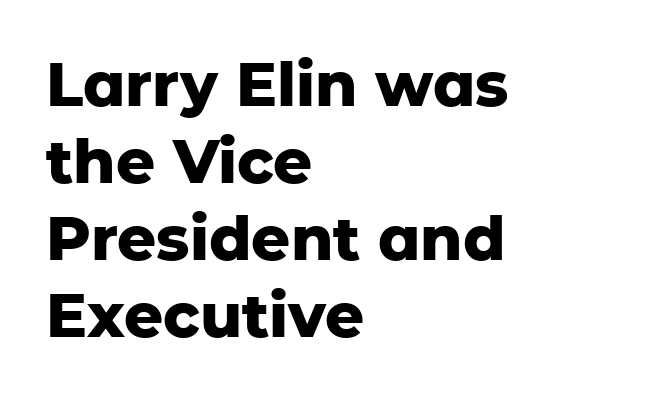
Words float on clear page, feet unadorned. Does the weight exceed regular? Yes, all the way to bold. What kind of face is this? One without serifs — a sans. These lines keep a tight, regular rhythm from letter to letter.
